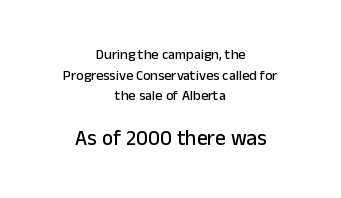
The horizontal fit of the characters is conventional and even. The more generous point size was reserved for the lower chunk. Reading down the block, each line starts at a different indent, mirrored at its end. Notice how the stems are strictly vertical — no italics here. Glance below the letters and you will spot only blank space.
